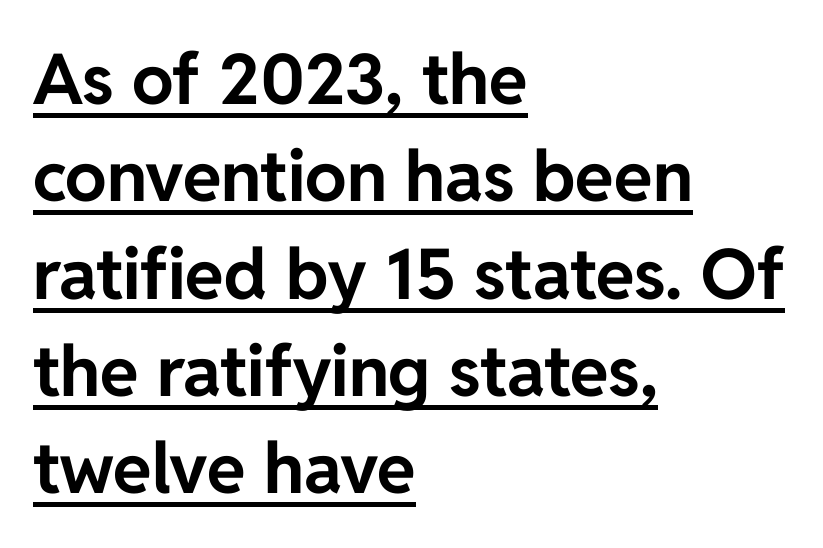
Look at the stroke-to-counter ratio: heavy, a bold. This rendering uses left alignment, leaving the right contour irregular. The passage shown has conventional tracking throughout. Caption: lettering with a line underneath.
